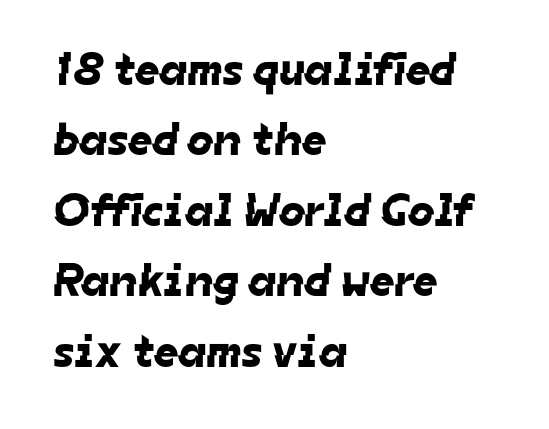
{"serif": "no", "width": "normal", "stroke_contrast": "low", "x_height": "medium", "monospaced": "no", "underline": "no", "align": "left", "line_spacing": "normal", "line_spacing_ratio": 1.5, "letter_spacing": "normal", "letter_spacing_em": 0.0, "glyph_px": 47}
